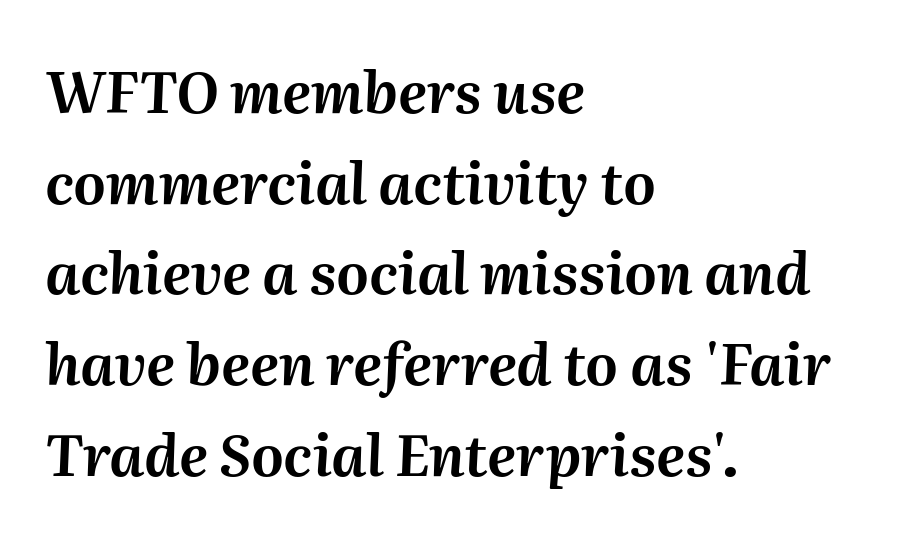
Q: Is the text italic (slanted)? A: Yes, it leans right by about 2 degrees.
Q: Is the text underlined? A: No.
Q: How is the paragraph aligned? A: Left-aligned.
Q: Is the spacing between letters normal or unusually wide? A: Normal.
Q: Is the spacing between lines tight, normal or loose? A: Normal.
Q: Width (condensed, normal, or wide)? A: Normal.
Q: Stroke contrast? A: Medium.
Q: x-height? A: Medium.
Q: Monospaced? A: No.
